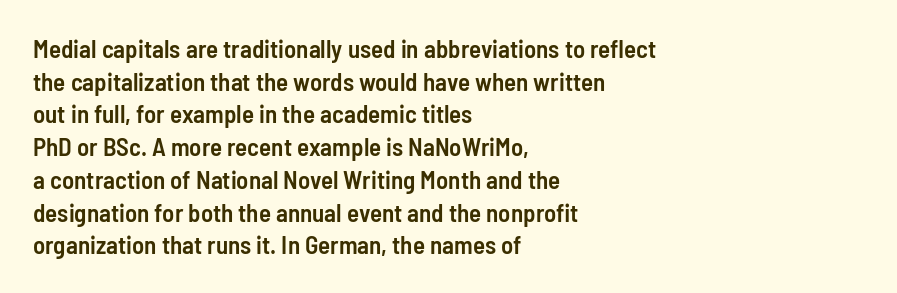
The image shows 25 px text type, upright; set left-aligned, normal line spacing (1.31x), normal letter spacing, not underlined.
